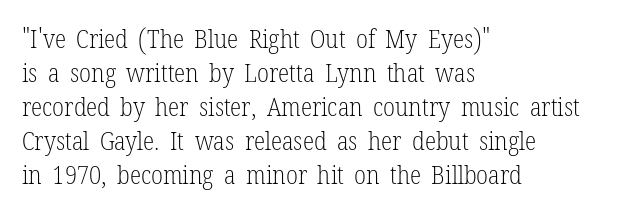
{"italic": "no", "bold": "no", "underline": "no", "align": "left", "line_spacing": "normal", "line_spacing_ratio": 1.31, "letter_spacing": "normal", "letter_spacing_em": 0.0, "glyph_px": 26}
